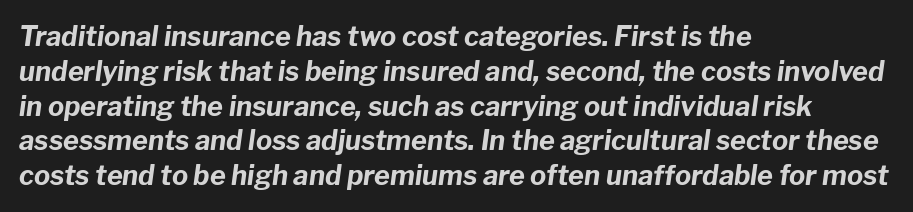
{"italic": "yes", "lean": "right", "slant_degrees": 8, "bold": "yes", "underline": "no", "align": "left", "line_spacing": "normal", "line_spacing_ratio": 1.29, "letter_spacing": "normal", "letter_spacing_em": 0.0, "glyph_px": 27}
